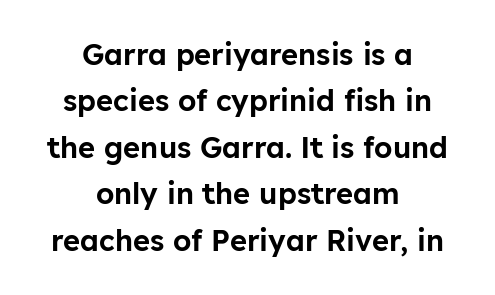
The image shows 29 px sans-serif type, upright; set centered, normal line spacing (1.6x), normal letter spacing, not underlined; low stroke contrast and a medium x-height.
